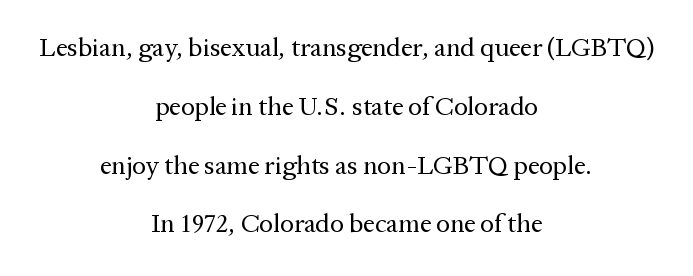
The image shows 26 px text type, upright; set centered, loose line spacing (2.26x), normal letter spacing, not underlined.
